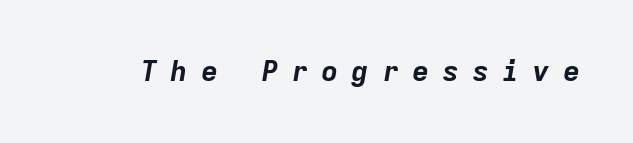
The image shows 29 px bold type, italic (leaning right), monospaced; set unusually wide letter spacing (+0.44 em), not underlined; low stroke contrast and a medium x-height.
